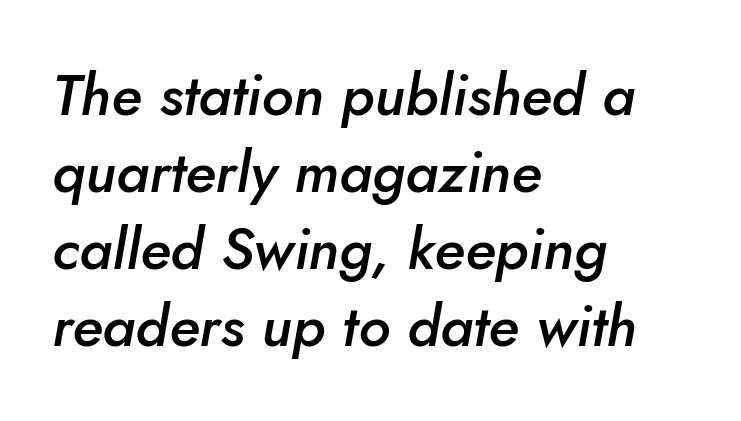
{"italic": "yes", "lean": "right", "slant_degrees": 10, "bold": "semi", "weight": "semibold", "width": "normal", "stroke_contrast": "low", "x_height": "small", "monospaced": "no", "underline": "no", "align": "left", "line_spacing": "normal", "line_spacing_ratio": 1.33, "letter_spacing": "normal", "letter_spacing_em": 0.0, "glyph_px": 58}
